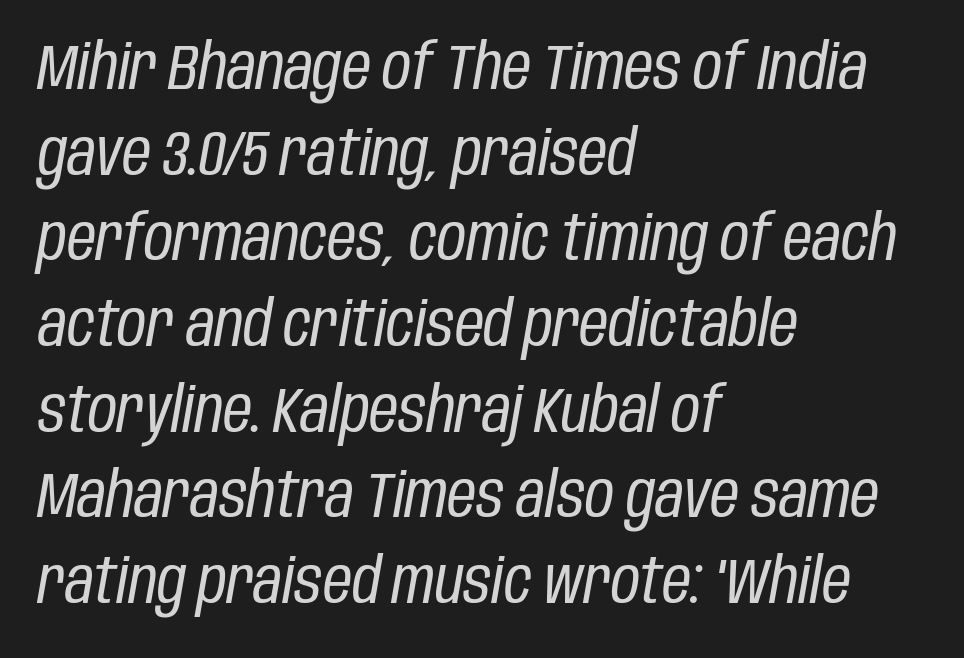
The image shows 63 px regular-weight, condensed type, italic (leaning right); set left-aligned, normal line spacing (1.36x), normal letter spacing, not underlined; low stroke contrast and a large x-height.
